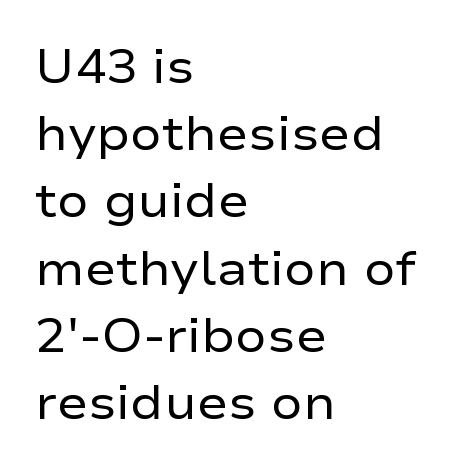
The paragraph has a hard left edge and a soft right edge. The letters sit at their default tracking, neither squeezed nor spread. Notice how the stems are strictly vertical — no italics here. In terms of leading, this rendering sits right in the middle. This is not heavy type; no bold has been used.
